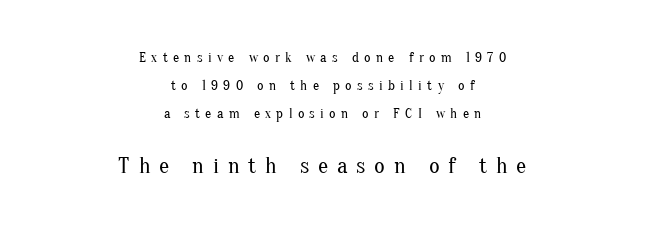
{"italic": "no", "bold": "no", "underline": "no", "align": "center", "line_spacing": "loose", "line_spacing_ratio": 2.01, "letter_spacing": "wide", "letter_spacing_em": 0.38, "larger_block": "second", "size_ratio": 1.64, "glyph_px": 23}
